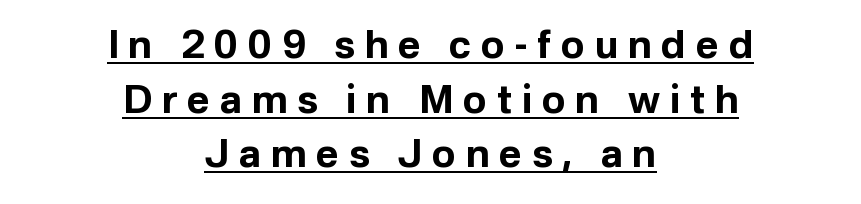
The image shows 39 px bold sans-serif type, upright; set centered, normal line spacing (1.4x), unusually wide letter spacing (+0.25 em), underlined; low stroke contrast and a medium x-height.
